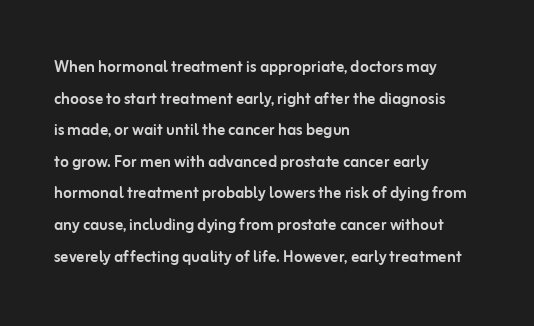
The image shows 20 px text type, upright; set left-aligned, normal line spacing (1.58x), normal letter spacing, not underlined.
